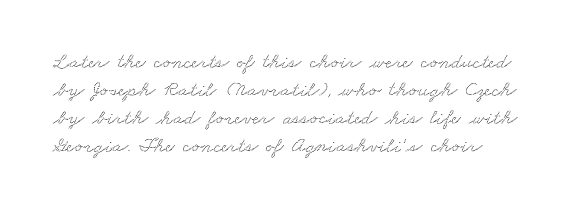
Q: Is the text underlined? A: No.
Q: Is the spacing between letters normal or unusually wide? A: Normal.
Q: Is the spacing between lines tight, normal or loose? A: Normal.
